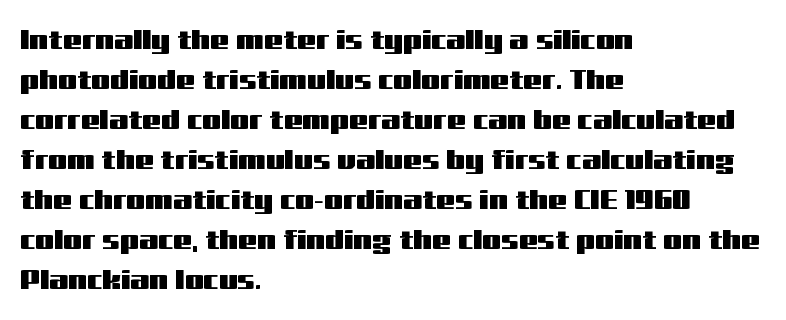
The image shows 27 px text type, upright; set left-aligned, normal line spacing (1.48x), normal letter spacing, not underlined.
